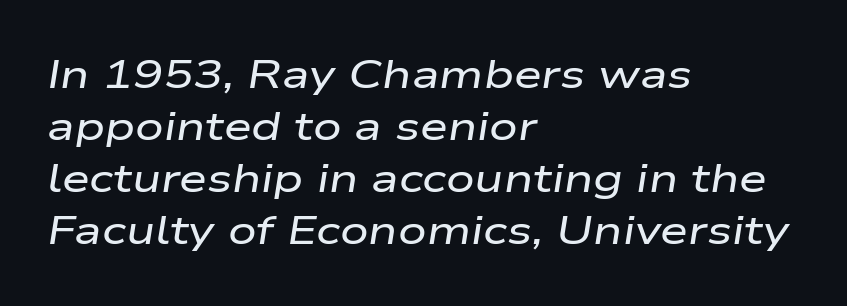
Q: Is the text italic (slanted)? A: Yes, it leans right by about 9 degrees.
Q: Is the text underlined? A: No.
Q: How is the paragraph aligned? A: Left-aligned.
Q: Is the spacing between letters normal or unusually wide? A: Normal.
Q: Is the spacing between lines tight, normal or loose? A: Normal.
Q: Width (condensed, normal, or wide)? A: Wide.
Q: Stroke contrast? A: Low.
Q: x-height? A: Medium.
Q: Monospaced? A: No.
